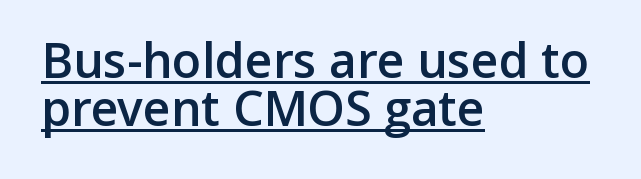
Horizontal alignment here is leftward, the default for most running prose. The face used here appears with an underline applied. Italic: no, the glyphs are upright roman. A typesetter would label this face a sans. Nothing unusual about the tracking: characters are spaced as the font intends.
